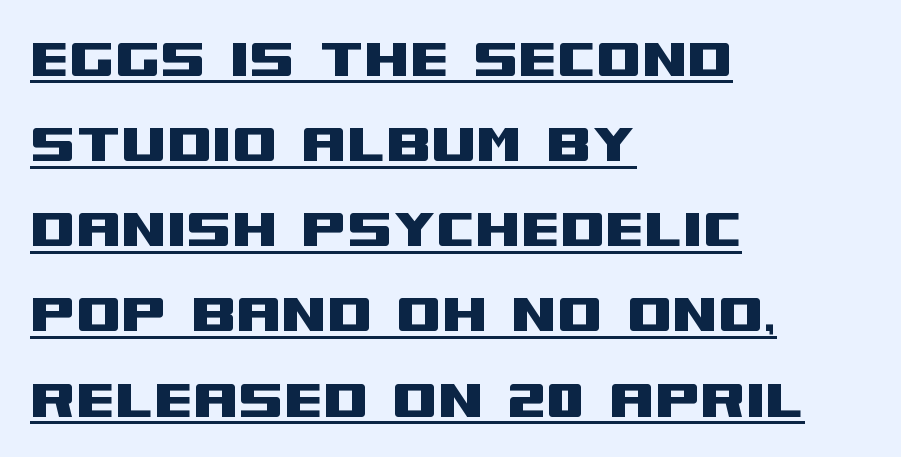
Q: Is the text italic (slanted)? A: No, it is upright.
Q: Is the typeface a serif or a sans-serif typeface? A: Sans-serif.
Q: Is the text underlined? A: Yes.
Q: How is the paragraph aligned? A: Left-aligned.
Q: Is the spacing between letters normal or unusually wide? A: Normal.
Q: Is the spacing between lines tight, normal or loose? A: Normal.
Q: Width (condensed, normal, or wide)? A: Wide.
Q: Stroke contrast? A: Medium.
Q: x-height? A: Large.
Q: Monospaced? A: No.
